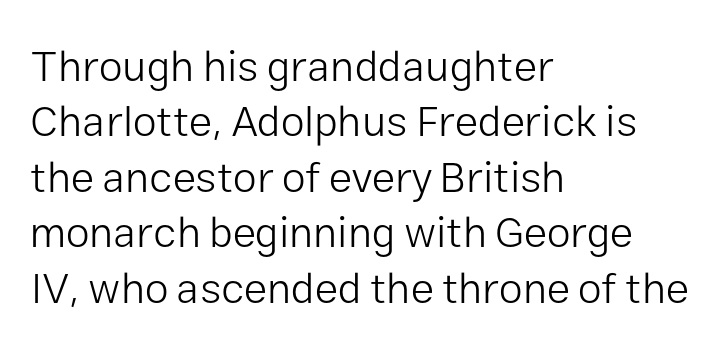
Here the designer chose a conventional face with non-uniform glyph widths. Students, observe: this is what conventionally led text looks like. Type style note: lacks serifs. Glyph-to-glyph distance matches everyday printed text. Teacher's note: observe the even left margin — that is flush-left alignment. Unbolded letterforms with no extra heft.
